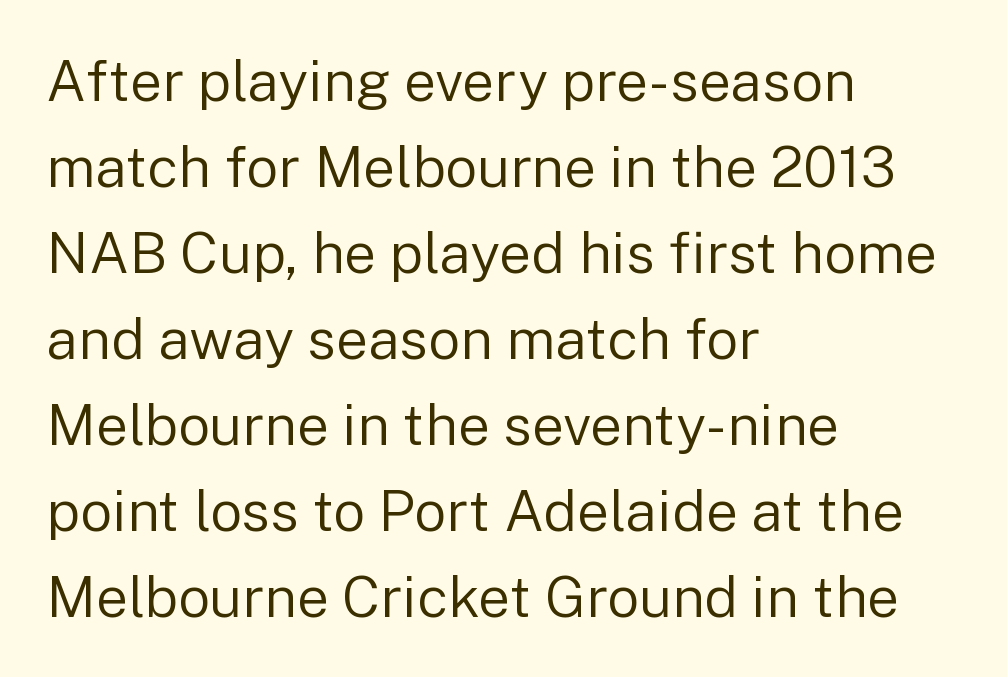
The ragged edge is on the right, which tells us the setting is flush left. In terms of posture, this sample is upright. No word sits above an underline. Serif or sans? Sans — the stroke terminals are bare. Reading down the column, the eye jumps a familiar distance to each next line.
